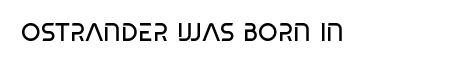
Ink coverage per letter is moderate at most. Check the space under the baseline: it is left empty. Nobody touched the tracking dial on this one.
